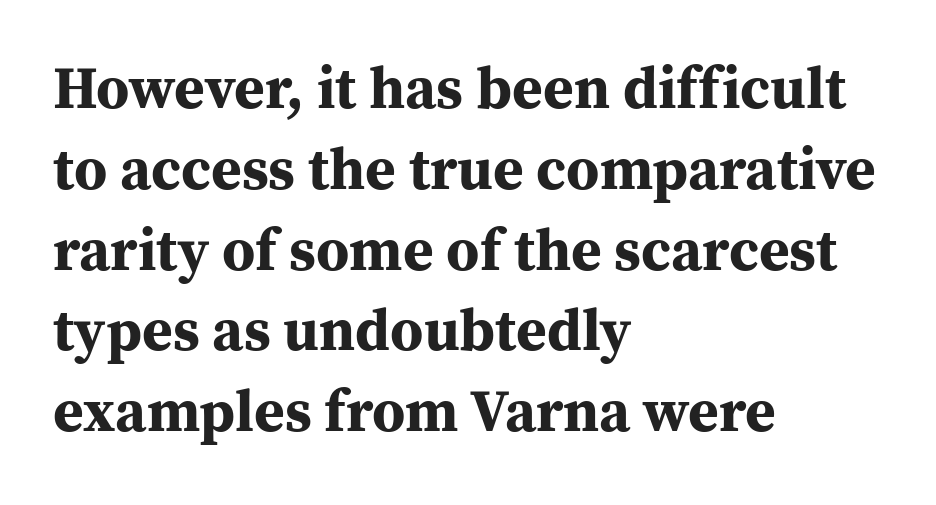
{"serif": "yes", "italic": "no", "bold": "yes", "weight": "bold", "width": "normal", "stroke_contrast": "medium", "x_height": "medium", "monospaced": "no", "underline": "no", "align": "left", "line_spacing": "normal", "line_spacing_ratio": 1.37, "letter_spacing": "normal", "letter_spacing_em": 0.0, "glyph_px": 59}
